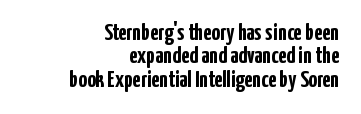
Summary of weight: heavy, a full bold. Standard letterfit; no display-style spreading of the glyphs. Horizontally, the lines are justified to the trailing edge only. Every stem runs plumb, perpendicular to the baseline. No word sits above an underline.
